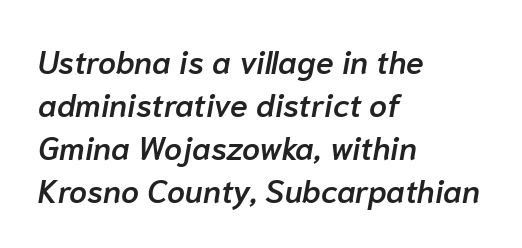
Q: Is the text bold? A: Semi-bold.
Q: Is the text italic (slanted)? A: Yes, it leans right by about 10 degrees.
Q: Is the text underlined? A: No.
Q: How is the paragraph aligned? A: Left-aligned.
Q: Is the spacing between letters normal or unusually wide? A: Normal.
Q: Is the spacing between lines tight, normal or loose? A: Normal.
Q: Width (condensed, normal, or wide)? A: Normal.
Q: Stroke contrast? A: Low.
Q: x-height? A: Medium.
Q: Monospaced? A: No.
